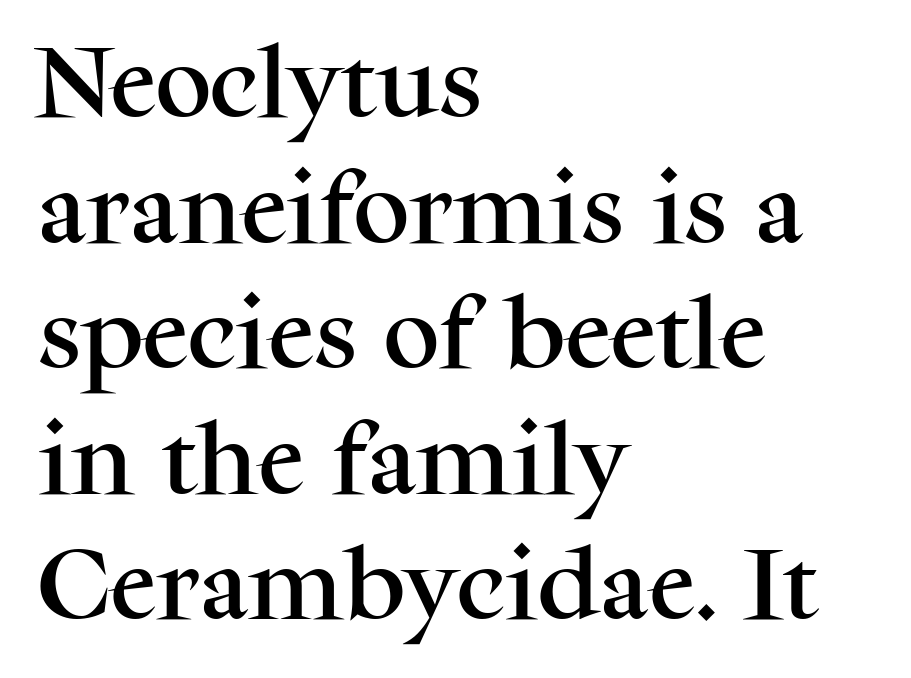
{"serif": "yes", "italic": "no", "width": "normal", "stroke_contrast": "medium", "x_height": "medium", "monospaced": "no", "underline": "no", "align": "left", "line_spacing": "normal", "line_spacing_ratio": 1.59, "letter_spacing": "normal", "letter_spacing_em": 0.0, "glyph_px": 79}
